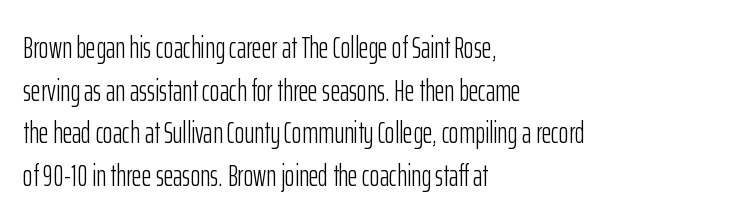
{"serif": "no", "italic": "no", "bold": "no", "weight": "light", "width": "condensed", "stroke_contrast": "low", "x_height": "medium", "monospaced": "no", "underline": "no", "align": "left", "line_spacing": "normal", "line_spacing_ratio": 1.42, "letter_spacing": "normal", "letter_spacing_em": 0.0, "glyph_px": 30}
